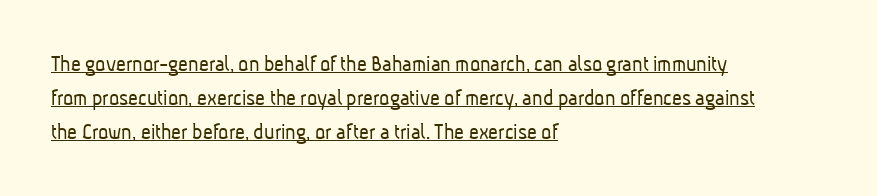
The image shows 24 px text type; set left-aligned, normal line spacing (1.41x), normal letter spacing, underlined.
